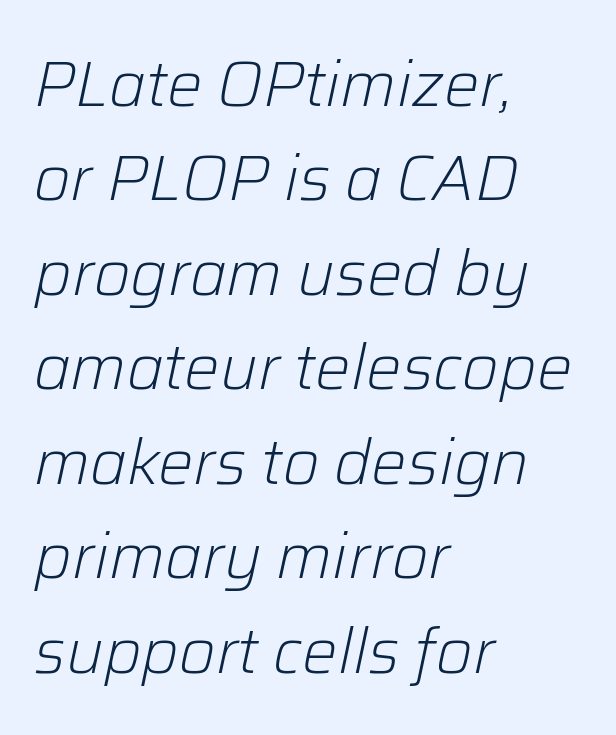
{"italic": "yes", "lean": "right", "slant_degrees": 12, "bold": "no", "weight": "light", "width": "normal", "stroke_contrast": "low", "x_height": "medium", "monospaced": "no", "underline": "no", "align": "left", "line_spacing": "normal", "line_spacing_ratio": 1.5, "letter_spacing": "normal", "letter_spacing_em": 0.0, "glyph_px": 63}
